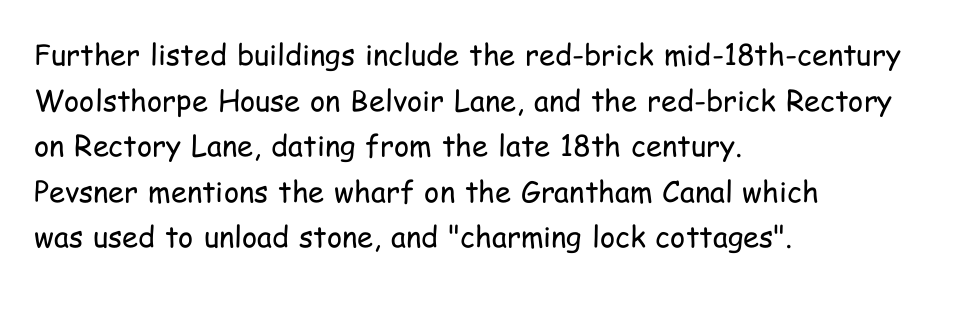
The axis of the letterforms is exactly vertical. Standard letterfit; no display-style spreading of the glyphs. Visually the block forms a straight wall on the left and a jagged coastline on the right. The letterforms sit at book weight or below. Descenders are the only things crossing below the line.
